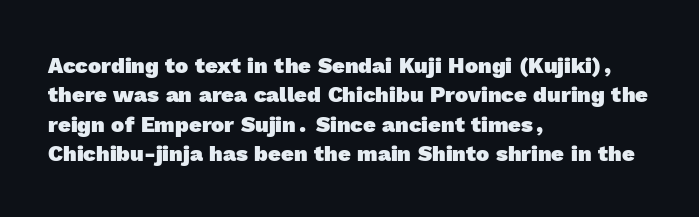
The image shows 22 px bold type; set left-aligned, normal line spacing (1.33x), normal letter spacing, not underlined.
